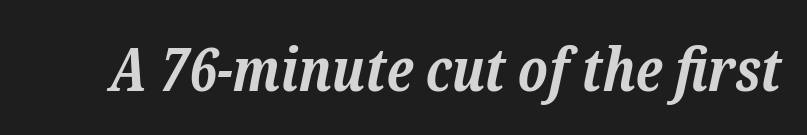
{"serif": "yes", "italic": "yes", "lean": "right", "slant_degrees": 12, "bold": "yes", "weight": "bold", "width": "normal", "stroke_contrast": "low", "x_height": "medium", "monospaced": "no", "underline": "no", "letter_spacing": "normal", "letter_spacing_em": 0.0, "glyph_px": 60}
